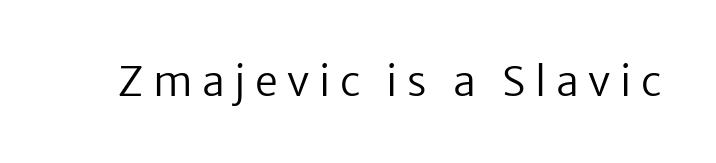
Q: Is the text bold? A: No.
Q: Is the text italic (slanted)? A: No, it is upright.
Q: Is the typeface a serif or a sans-serif typeface? A: Sans-serif.
Q: Is the text underlined? A: No.
Q: Is the spacing between letters normal or unusually wide? A: Unusually wide.
Q: Width (condensed, normal, or wide)? A: Normal.
Q: Stroke contrast? A: Low.
Q: x-height? A: Medium.
Q: Monospaced? A: No.
